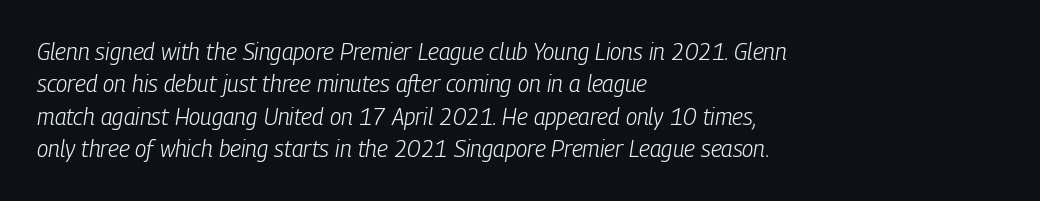
Q: Is the text bold? A: No.
Q: Is the text italic (slanted)? A: Yes, it leans right by about 9 degrees.
Q: Is the text underlined? A: No.
Q: How is the paragraph aligned? A: Left-aligned.
Q: Is the spacing between letters normal or unusually wide? A: Normal.
Q: Is the spacing between lines tight, normal or loose? A: Normal.
